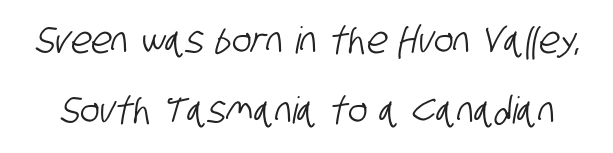
{"serif": "no", "width": "condensed", "stroke_contrast": "low", "x_height": "large", "monospaced": "no", "underline": "no", "line_spacing": "loose", "line_spacing_ratio": 1.9, "letter_spacing": "normal", "letter_spacing_em": 0.0, "glyph_px": 37}
